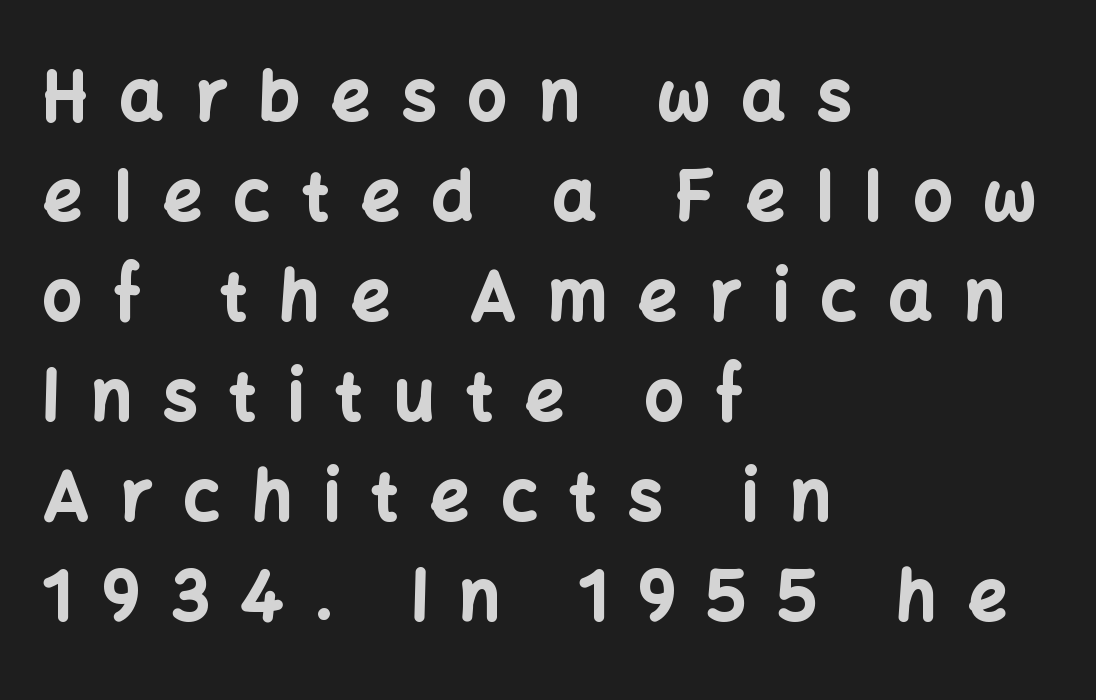
Q: Is the text bold? A: Yes.
Q: Is the text italic (slanted)? A: No, it is upright.
Q: Is the typeface a serif or a sans-serif typeface? A: Sans-serif.
Q: Is the text underlined? A: No.
Q: How is the paragraph aligned? A: Left-aligned.
Q: Is the spacing between letters normal or unusually wide? A: Unusually wide.
Q: Is the spacing between lines tight, normal or loose? A: Normal.
Q: Width (condensed, normal, or wide)? A: Normal.
Q: Stroke contrast? A: Low.
Q: x-height? A: Medium.
Q: Monospaced? A: No.
